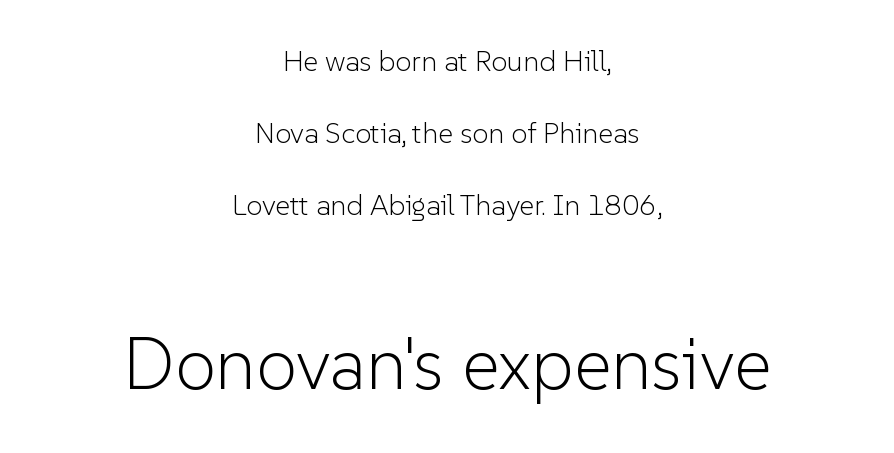
{"serif": "no", "italic": "no", "bold": "no", "weight": "light", "width": "normal", "stroke_contrast": "low", "x_height": "medium", "monospaced": "no", "underline": "no", "align": "center", "line_spacing": "loose", "line_spacing_ratio": 2.49, "letter_spacing": "normal", "letter_spacing_em": 0.0, "larger_block": "second", "size_ratio": 2.52, "glyph_px": 73}
